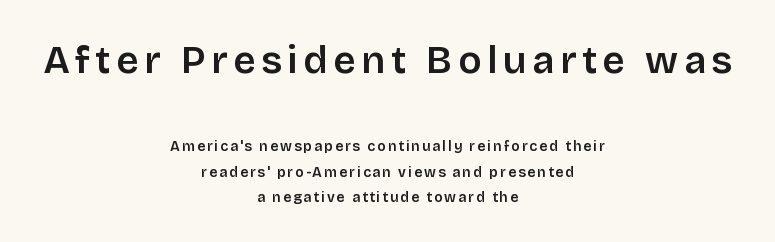
{"serif": "no", "italic": "no", "bold": "semi", "weight": "semibold", "width": "normal", "stroke_contrast": "low", "x_height": "large", "monospaced": "no", "underline": "no", "align": "center", "line_spacing_ratio": 1.8, "larger_block": "first", "size_ratio": 2.79, "glyph_px": 39}
